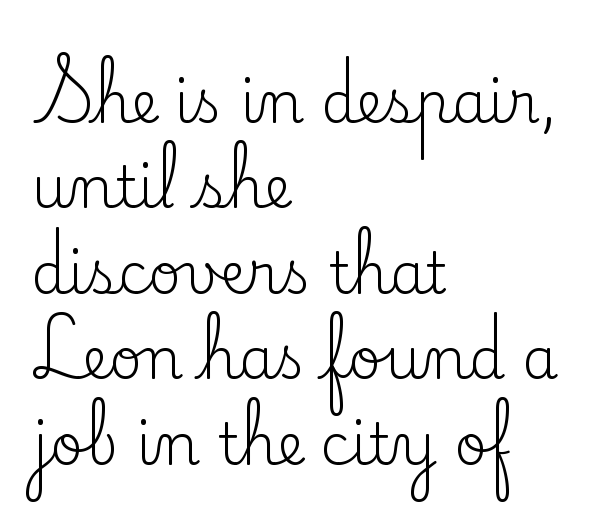
The rows are spaced the way most documents space them. The text block is weighted toward the left margin, trailing off unevenly rightward. The passage shown is not bold in any degree. The face used here is proportionally spaced, like ordinary book or web type.
